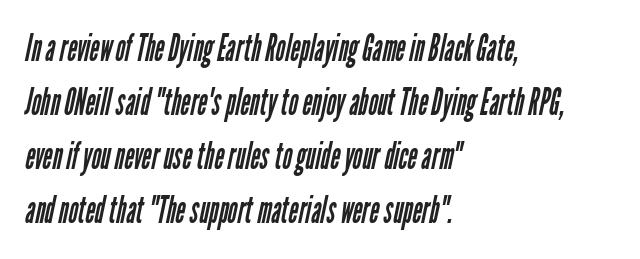
Q: Is the text bold? A: No.
Q: Is the typeface a serif or a sans-serif typeface? A: Sans-serif.
Q: Is the text underlined? A: No.
Q: How is the paragraph aligned? A: Left-aligned.
Q: Is the spacing between letters normal or unusually wide? A: Normal.
Q: Is the spacing between lines tight, normal or loose? A: Normal.
Q: Width (condensed, normal, or wide)? A: Condensed.
Q: Stroke contrast? A: Low.
Q: x-height? A: Medium.
Q: Monospaced? A: No.
